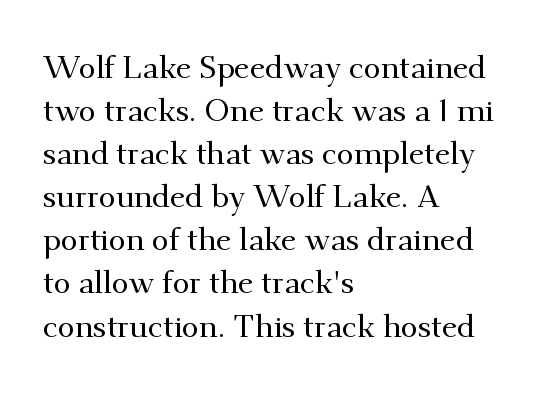
Q: Is the text italic (slanted)? A: No, it is upright.
Q: Is the typeface a serif or a sans-serif typeface? A: Serif.
Q: Is the text underlined? A: No.
Q: How is the paragraph aligned? A: Left-aligned.
Q: Is the spacing between letters normal or unusually wide? A: Normal.
Q: Is the spacing between lines tight, normal or loose? A: Normal.
Q: Width (condensed, normal, or wide)? A: Normal.
Q: Stroke contrast? A: Medium.
Q: x-height? A: Small.
Q: Monospaced? A: No.
